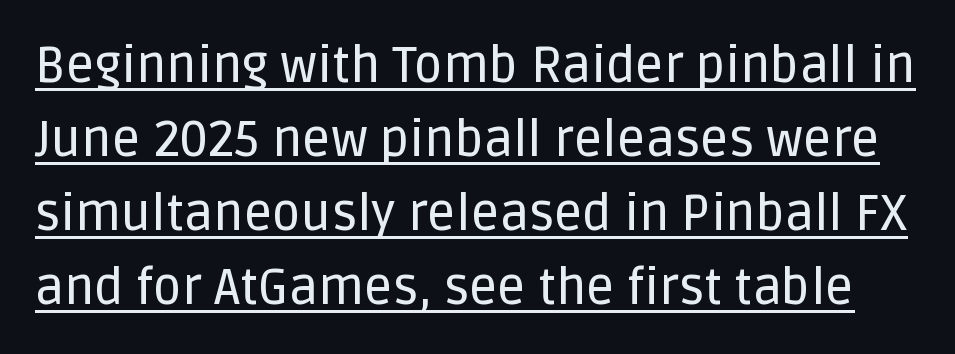
The image shows 50 px sans-serif type, upright; set normal line spacing (1.48x), normal letter spacing, underlined; low stroke contrast and a large x-height.
